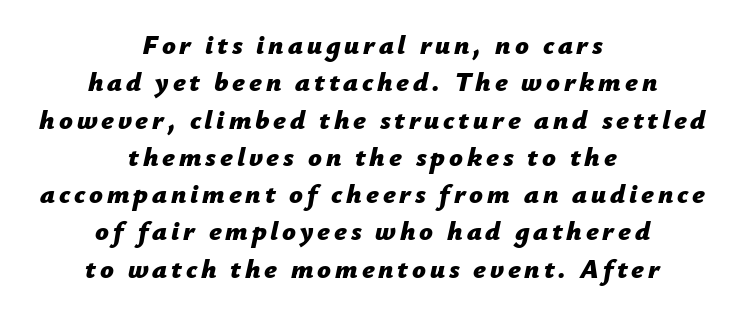
Q: Is the text bold? A: Yes.
Q: Is the text italic (slanted)? A: Yes, it leans right by about 12 degrees.
Q: Is the text underlined? A: No.
Q: How is the paragraph aligned? A: Centered.
Q: Is the spacing between lines tight, normal or loose? A: Normal.
